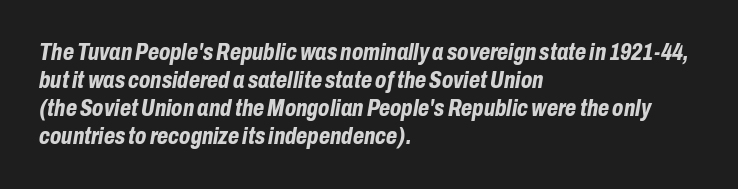
The paragraph has a hard left edge and a soft right edge. Nobody drew a line under any word here. In terms of posture, this sample is oblique. How heavy is the stroke? Heavy — this is a bold. Tracking here is standard; glyphs follow each other at the usual distance.
